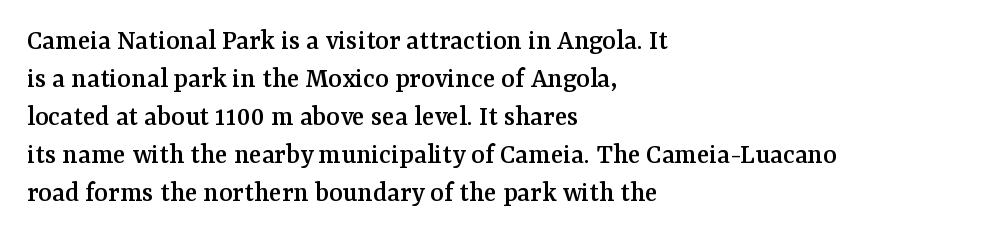
The image shows 29 px serif type, upright; set left-aligned, normal line spacing (1.31x), normal letter spacing, not underlined; medium stroke contrast and a medium x-height.
